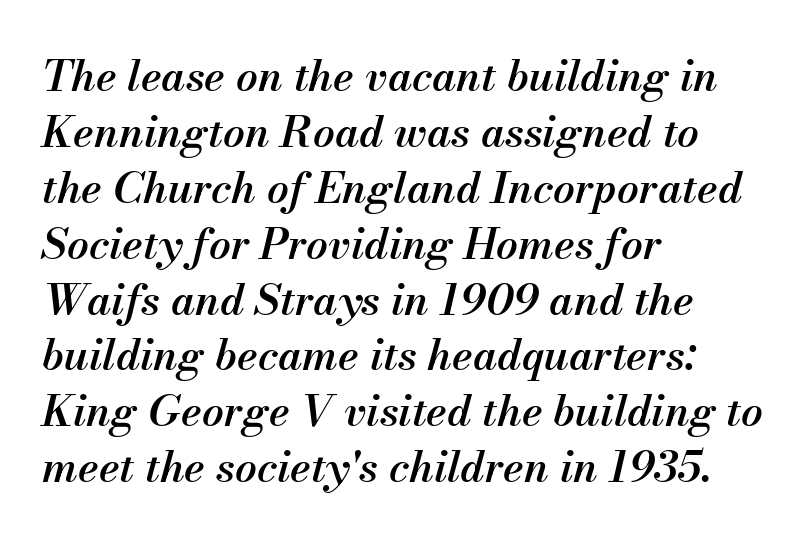
Varying glyph widths throughout — classic text-font behaviour. Just letters on the line, the space beneath them empty. The leading is moderate, giving the passage an even texture. Summary of weight: moderately heavy, a semibold.
